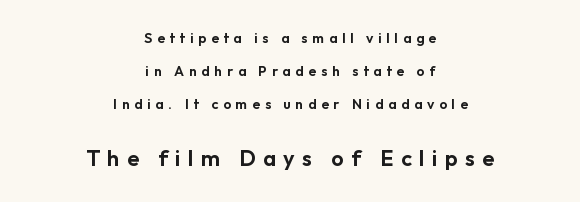
Q: Is the text italic (slanted)? A: No, it is upright.
Q: Is the text underlined? A: No.
Q: How is the paragraph aligned? A: Centered.
Q: Is the spacing between letters normal or unusually wide? A: Unusually wide.
Q: Is the spacing between lines tight, normal or loose? A: Loose.
Q: Which block of text is set in a larger size, the first (top) or the second (bottom)? A: The second (bottom) one.
